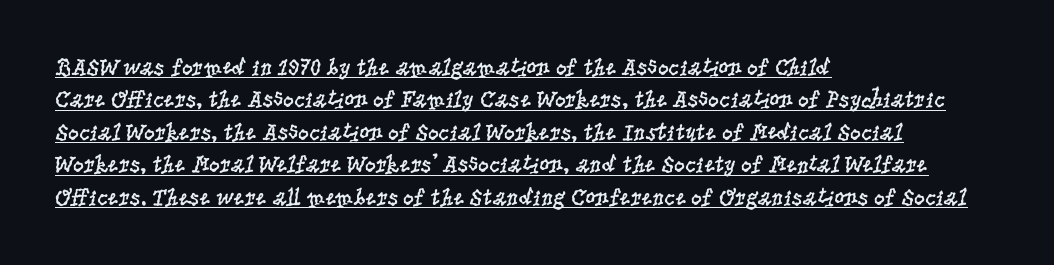
Q: Is the text bold? A: No.
Q: Is the text underlined? A: Yes.
Q: How is the paragraph aligned? A: Left-aligned.
Q: Is the spacing between letters normal or unusually wide? A: Normal.
Q: Is the spacing between lines tight, normal or loose? A: Normal.
